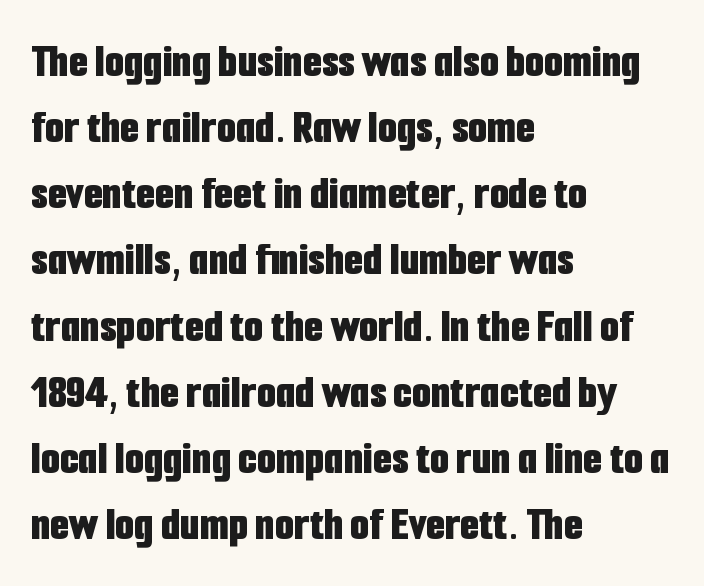
Letters rest on an invisible, unmarked baseline. Do the characters align in a grid? No, the font is proportional. The passage shown is typeset with a sans-serif family. Bold? Absolutely — the strokes are thick and heavy.
